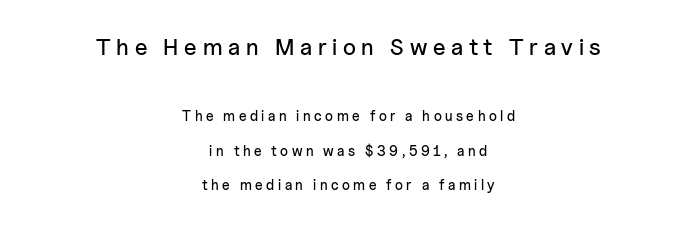
Just letters on the line, the space beneath them empty. If you folded the block vertically in half, each line would mirror itself in length. Italic: no, the glyphs are upright roman. This rendering widens character spacing well past its baseline value. Quick note: interline space is abundant.
